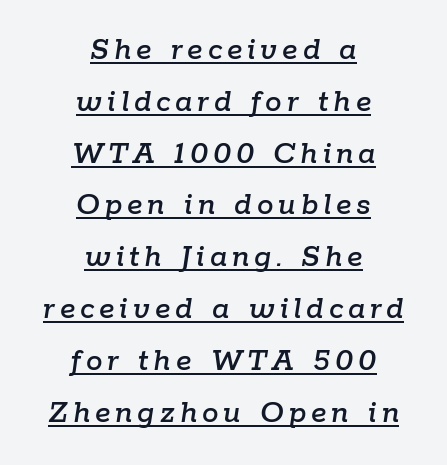
Q: Is the text italic (slanted)? A: Yes, it leans right by about 9 degrees.
Q: Is the text underlined? A: Yes.
Q: How is the paragraph aligned? A: Centered.
Q: Is the spacing between lines tight, normal or loose? A: Normal.
Q: Width (condensed, normal, or wide)? A: Normal.
Q: Stroke contrast? A: Low.
Q: x-height? A: Medium.
Q: Monospaced? A: No.
